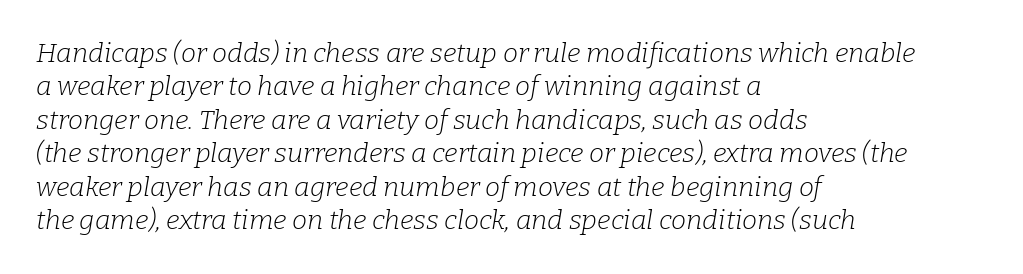
The text block is weighted toward the left margin, trailing off unevenly rightward. Each word holds together tightly as a unit, with standard inter-letter gaps. Does the lettering tilt? It does — this is italic. Stem width sits at or under what a default text font uses. Type without underlining.
